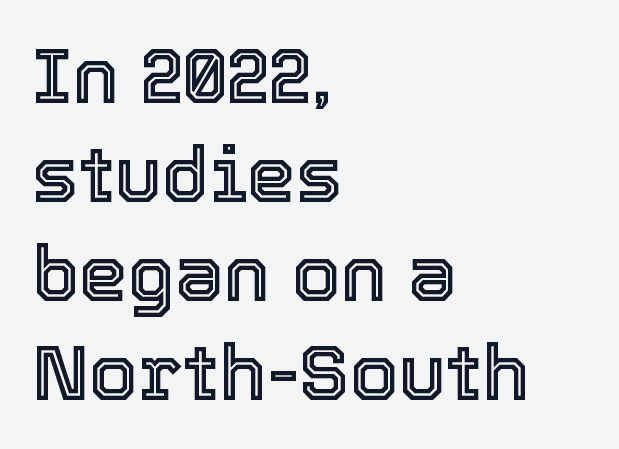
{"italic": "no", "width": "normal", "x_height": "medium", "monospaced": "no", "underline": "no", "align": "left", "line_spacing": "normal", "line_spacing_ratio": 1.27, "letter_spacing": "normal", "letter_spacing_em": 0.0, "glyph_px": 78}
